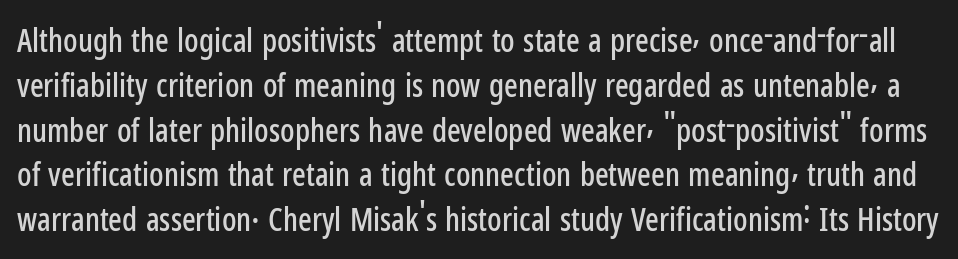
Q: Is the text italic (slanted)? A: No, it is upright.
Q: Is the typeface a serif or a sans-serif typeface? A: Sans-serif.
Q: Is the text underlined? A: No.
Q: Is the spacing between letters normal or unusually wide? A: Normal.
Q: Is the spacing between lines tight, normal or loose? A: Normal.
Q: Width (condensed, normal, or wide)? A: Condensed.
Q: Stroke contrast? A: Low.
Q: x-height? A: Medium.
Q: Monospaced? A: No.
